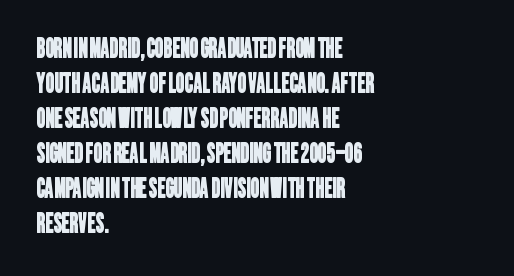
Q: Is the text underlined? A: No.
Q: How is the paragraph aligned? A: Left-aligned.
Q: Is the spacing between letters normal or unusually wide? A: Normal.
Q: Is the spacing between lines tight, normal or loose? A: Normal.
